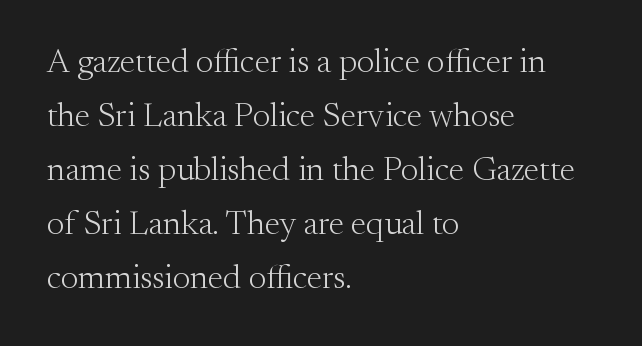
{"serif": "yes", "italic": "no", "bold": "no", "weight": "light", "width": "normal", "stroke_contrast": "medium", "x_height": "small", "monospaced": "no", "underline": "no", "align": "left", "line_spacing": "normal", "line_spacing_ratio": 1.59, "letter_spacing": "normal", "letter_spacing_em": 0.0, "glyph_px": 34}
